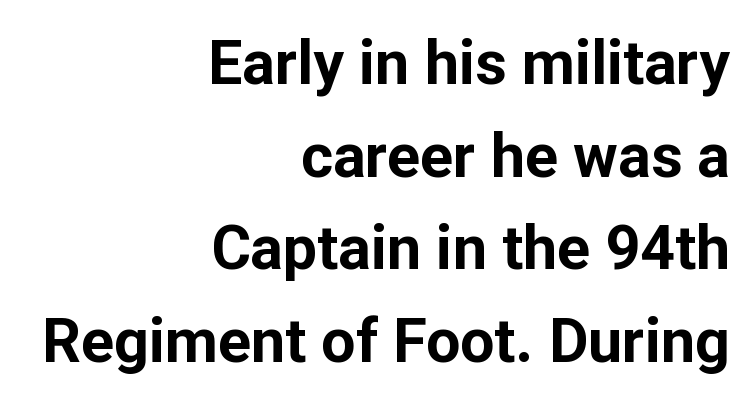
Q: Is the text bold? A: Yes.
Q: Is the text italic (slanted)? A: No, it is upright.
Q: Is the typeface a serif or a sans-serif typeface? A: Sans-serif.
Q: Is the text underlined? A: No.
Q: How is the paragraph aligned? A: Right-aligned.
Q: Is the spacing between letters normal or unusually wide? A: Normal.
Q: Is the spacing between lines tight, normal or loose? A: Normal.
Q: Width (condensed, normal, or wide)? A: Normal.
Q: Stroke contrast? A: Low.
Q: x-height? A: Medium.
Q: Monospaced? A: No.
